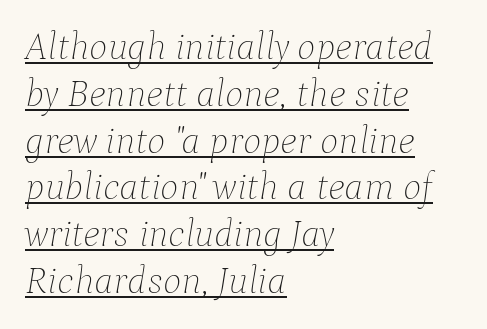
Q: Is the text bold? A: No.
Q: Is the text italic (slanted)? A: Yes, it leans right by about 9 degrees.
Q: Is the text underlined? A: Yes.
Q: How is the paragraph aligned? A: Left-aligned.
Q: Is the spacing between letters normal or unusually wide? A: Normal.
Q: Width (condensed, normal, or wide)? A: Normal.
Q: Stroke contrast? A: Low.
Q: x-height? A: Medium.
Q: Monospaced? A: No.
